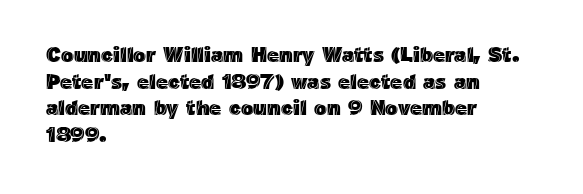
{"italic": "no", "underline": "no", "align": "left", "line_spacing": "normal", "line_spacing_ratio": 1.27, "letter_spacing": "normal", "letter_spacing_em": 0.0, "glyph_px": 21}
